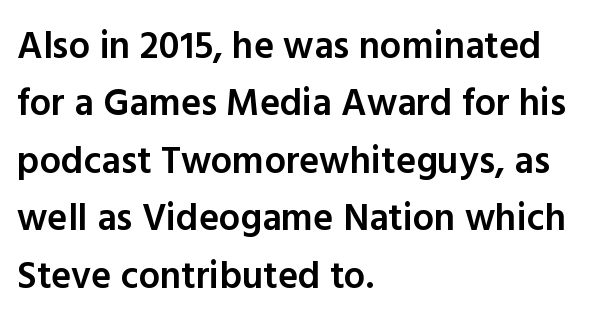
Q: Is the text bold? A: Semi-bold.
Q: Is the text italic (slanted)? A: No, it is upright.
Q: Is the typeface a serif or a sans-serif typeface? A: Sans-serif.
Q: Is the text underlined? A: No.
Q: How is the paragraph aligned? A: Left-aligned.
Q: Is the spacing between letters normal or unusually wide? A: Normal.
Q: Is the spacing between lines tight, normal or loose? A: Normal.
Q: Width (condensed, normal, or wide)? A: Normal.
Q: x-height? A: Medium.
Q: Monospaced? A: No.
